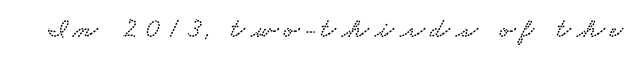
The image shows 28 px wide type; set unusually wide letter spacing (+0.21 em), not underlined; low stroke contrast and a small x-height.
